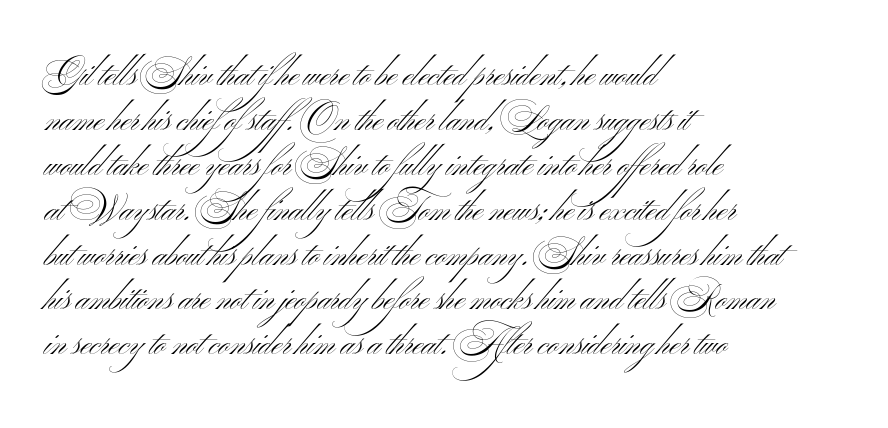
The image shows 34 px light, wide sans-serif type; set left-aligned, normal line spacing (1.32x), normal letter spacing, not underlined; medium stroke contrast and a small x-height.
